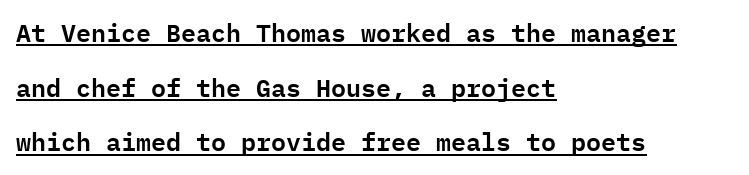
Posture: upright roman. The line-height multiplier appears high, well above default. The compositor pushed each line to the left boundary. This sample carries an underscore along the baseline area. The face used here is rendered with its standard letterfit.
